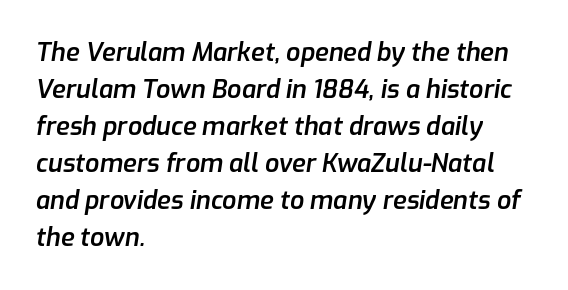
{"italic": "yes", "lean": "right", "slant_degrees": 9, "bold": "semi", "underline": "no", "align": "left", "line_spacing": "normal", "line_spacing_ratio": 1.48, "letter_spacing": "normal", "letter_spacing_em": 0.0, "glyph_px": 25}
